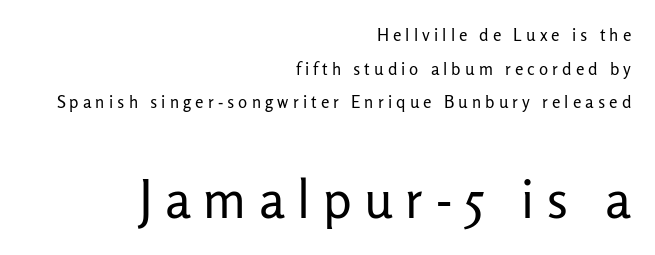
Q: Is the text bold? A: No.
Q: Is the text italic (slanted)? A: No, it is upright.
Q: Is the typeface a serif or a sans-serif typeface? A: Sans-serif.
Q: Is the text underlined? A: No.
Q: How is the paragraph aligned? A: Right-aligned.
Q: Is the spacing between letters normal or unusually wide? A: Unusually wide.
Q: Is the spacing between lines tight, normal or loose? A: Loose.
Q: Which block of text is set in a larger size, the first (top) or the second (bottom)? A: The second (bottom) one.
Q: Width (condensed, normal, or wide)? A: Normal.
Q: Stroke contrast? A: Low.
Q: x-height? A: Medium.
Q: Monospaced? A: No.
